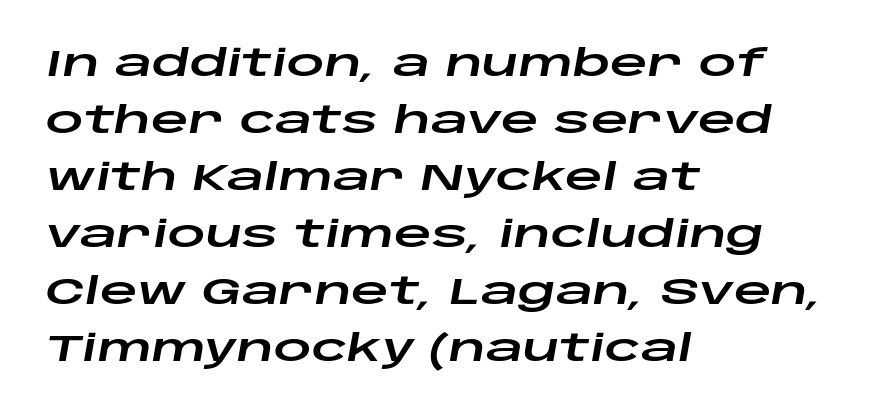
Q: Is the text italic (slanted)? A: Yes, it leans right by about 10 degrees.
Q: Is the text underlined? A: No.
Q: How is the paragraph aligned? A: Left-aligned.
Q: Is the spacing between letters normal or unusually wide? A: Normal.
Q: Is the spacing between lines tight, normal or loose? A: Normal.
Q: Width (condensed, normal, or wide)? A: Wide.
Q: Stroke contrast? A: Low.
Q: x-height? A: Large.
Q: Monospaced? A: No.
